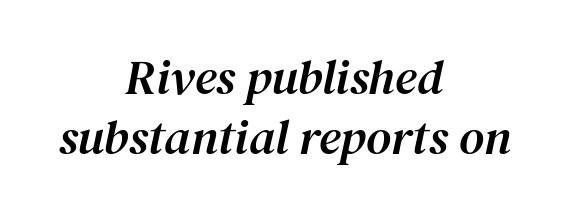
{"serif": "yes", "italic": "yes", "lean": "right", "slant_degrees": 12, "width": "normal", "stroke_contrast": "medium", "x_height": "medium", "monospaced": "no", "underline": "no", "align": "center", "line_spacing_ratio": 1.22, "letter_spacing": "normal", "letter_spacing_em": 0.0, "glyph_px": 49}
